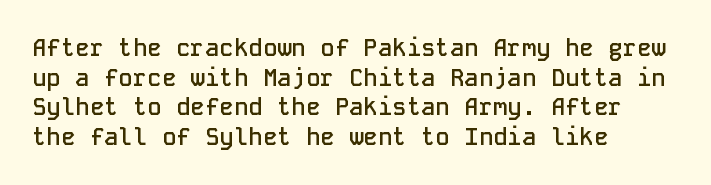
The image shows 24 px text type, upright; set left-aligned, line spacing 1.23x, normal letter spacing, not underlined.
